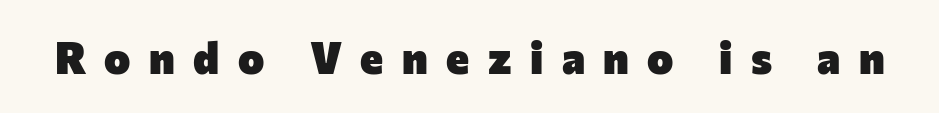
Type style note: lacks serifs. Students, note that the glyphs here are deliberately spaced far apart. These lines are rendered in a variable-pitch font. Only glyphs here, with clear space below each row.
